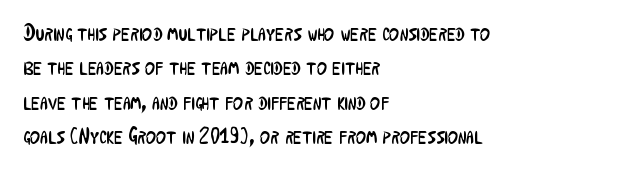
The image shows 22 px text type, upright; set left-aligned, normal line spacing (1.56x), normal letter spacing, not underlined.
